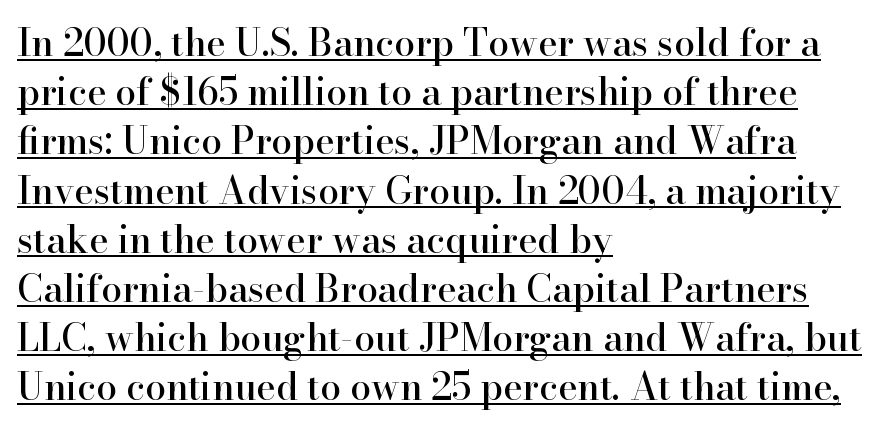
{"serif": "yes", "italic": "no", "width": "normal", "stroke_contrast": "high", "x_height": "small", "monospaced": "no", "underline": "yes", "align": "left", "line_spacing": "normal", "line_spacing_ratio": 1.33, "letter_spacing": "normal", "letter_spacing_em": 0.0, "glyph_px": 37}
